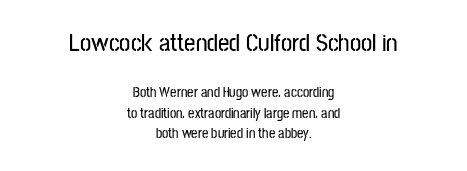
Has an underline been added? It has not. There is no visible air inserted between adjacent glyphs. The composition opens big and finishes small. This is the regular roman posture of the typeface. The lines sit at an ordinary, default distance from one another. Every row of glyphs is offset so its center matches the block's center.
